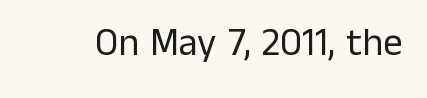
A typesetter would mark this as roman, not italic. The glyphs are unaccompanied by any horizontal stroke below them. The weight tops out at a normal text grade. Here the glyphs are tracked normally, forming tight word shapes. Letterform terminals end flat and unadorned throughout the passage.
